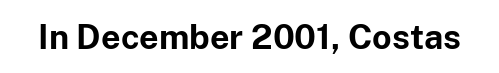
The image shows 34 px bold sans-serif type, upright; set normal letter spacing, not underlined; low stroke contrast and a medium x-height.
